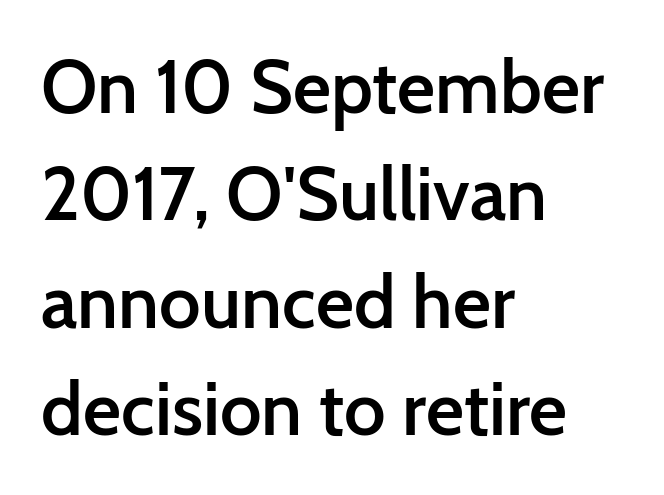
The image shows 74 px semibold sans-serif type, upright; set left-aligned, normal line spacing (1.45x), normal letter spacing, not underlined; low stroke contrast and a medium x-height.
